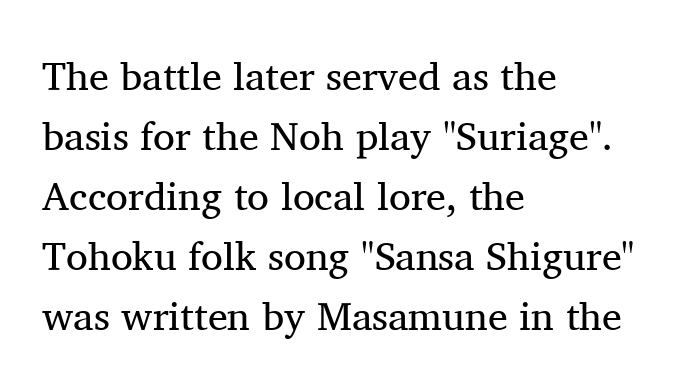
The image shows 40 px regular-weight serif type, upright; set left-aligned, normal line spacing (1.5x), normal letter spacing, not underlined; medium stroke contrast and a medium x-height.
